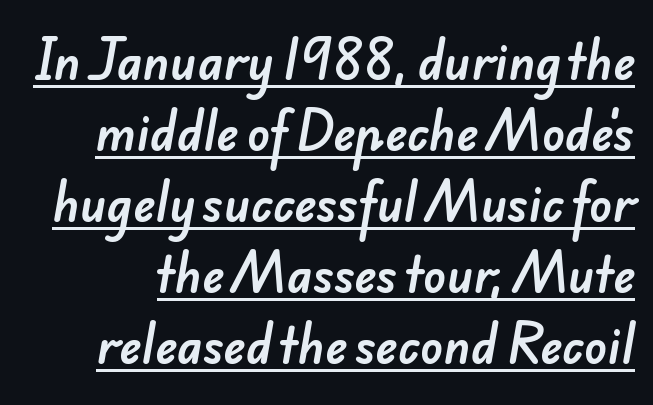
{"serif": "no", "width": "normal", "stroke_contrast": "low", "x_height": "small", "monospaced": "no", "underline": "yes", "line_spacing": "normal", "line_spacing_ratio": 1.51, "letter_spacing": "normal", "letter_spacing_em": 0.0, "glyph_px": 47}
